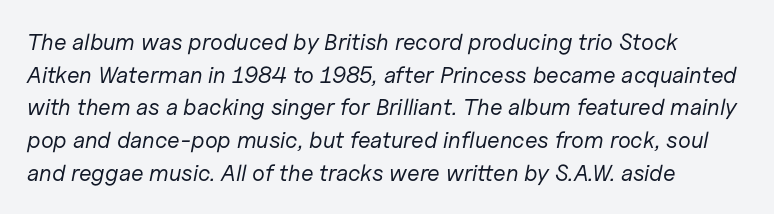
Is the type heavy? It reads as light-to-regular instead. The vertical gap from one line to the next is medium. In terms of letterspacing, this is plain default setting. Plain, unruled lines of type. Rendered with sloped, italic letterforms.
